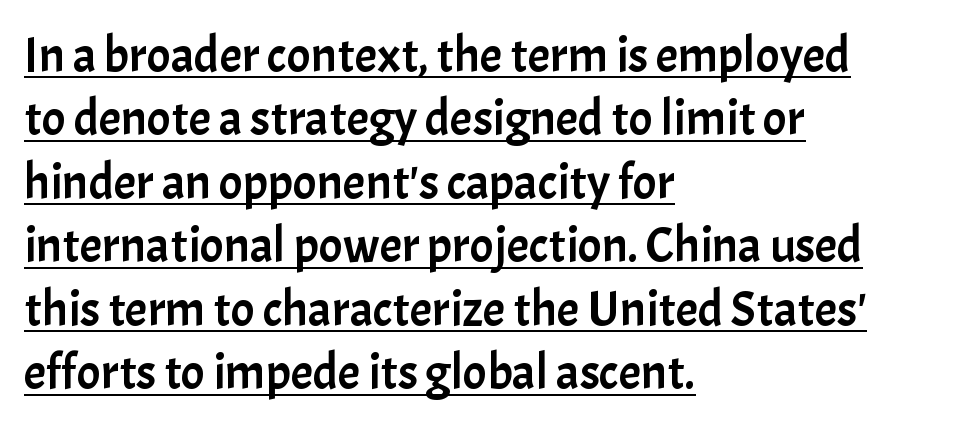
{"serif": "no", "italic": "no", "width": "normal", "stroke_contrast": "low", "x_height": "medium", "monospaced": "no", "underline": "yes", "align": "left", "line_spacing": "normal", "line_spacing_ratio": 1.27, "letter_spacing": "normal", "letter_spacing_em": 0.0, "glyph_px": 50}
